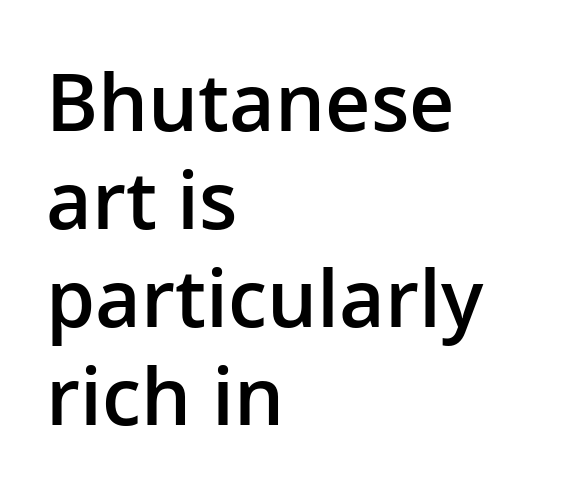
{"serif": "no", "italic": "no", "bold": "semi", "weight": "semibold", "width": "normal", "stroke_contrast": "low", "x_height": "medium", "monospaced": "no", "underline": "no", "align": "left", "line_spacing_ratio": 1.24, "letter_spacing": "normal", "letter_spacing_em": 0.0, "glyph_px": 79}
